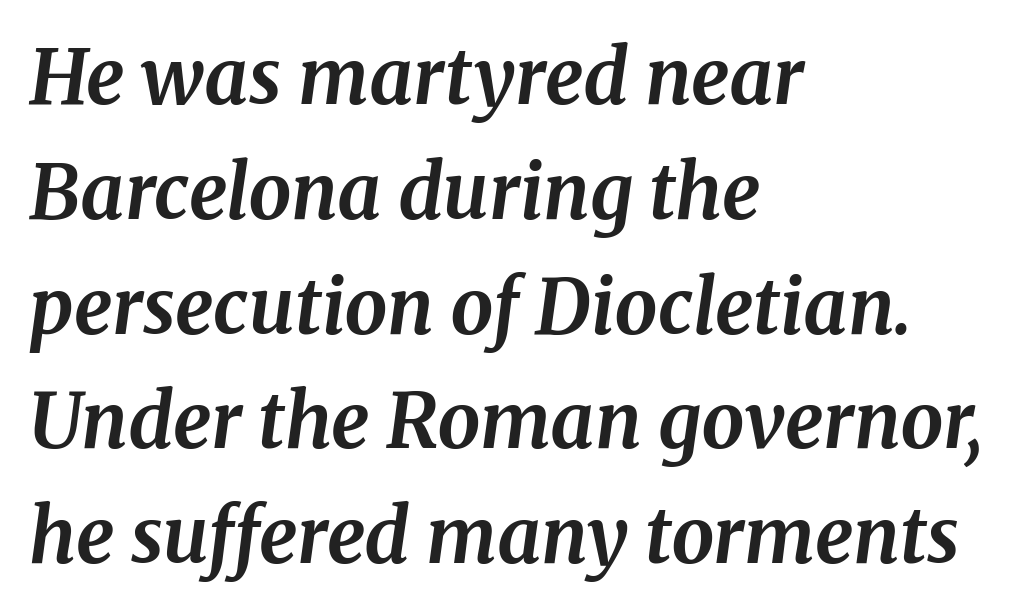
The characters display serif detailing at their extremities. The baseline area is clear. Glyph-to-glyph distance matches everyday printed text. Does the lettering tilt? It does — this is italic.
